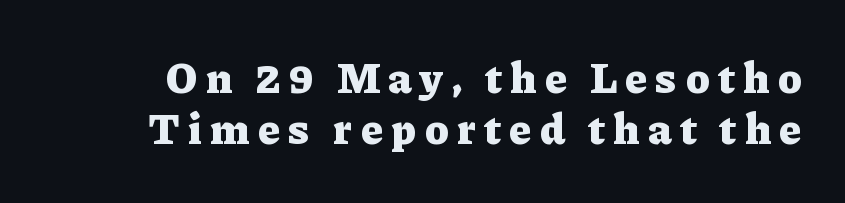
{"serif": "yes", "italic": "no", "bold": "yes", "weight": "heavy", "width": "normal", "stroke_contrast": "low", "x_height": "medium", "monospaced": "no", "underline": "no", "line_spacing_ratio": 1.17, "letter_spacing": "wide", "letter_spacing_em": 0.2, "glyph_px": 44}
